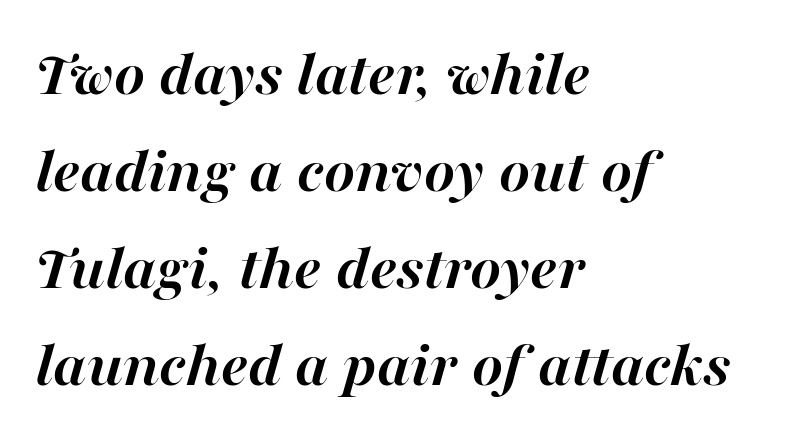
{"italic": "yes", "lean": "right", "slant_degrees": 16, "bold": "yes", "weight": "semibold", "width": "normal", "stroke_contrast": "high", "x_height": "medium", "monospaced": "no", "underline": "no", "align": "left", "line_spacing": "normal", "line_spacing_ratio": 1.47, "letter_spacing": "normal", "letter_spacing_em": 0.0, "glyph_px": 66}
